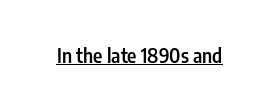
The image shows 20 px text type, upright; set normal letter spacing, underlined.
